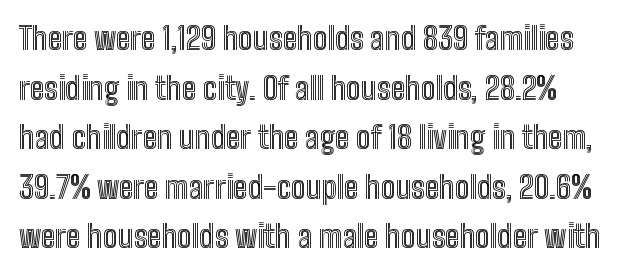
{"italic": "no", "width": "condensed", "x_height": "medium", "monospaced": "no", "underline": "no", "line_spacing": "normal", "line_spacing_ratio": 1.6, "letter_spacing": "normal", "letter_spacing_em": 0.0, "glyph_px": 31}
